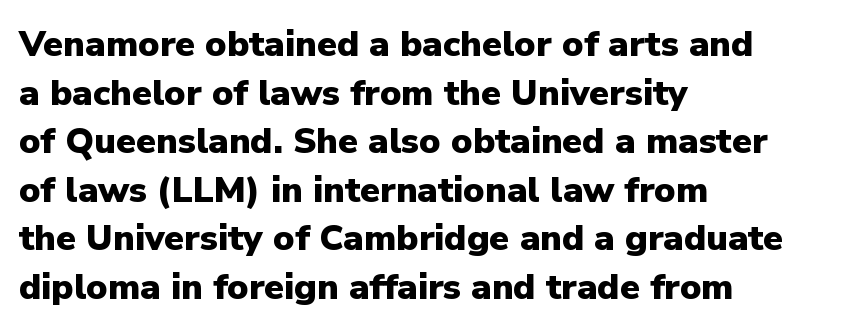
{"serif": "no", "italic": "no", "bold": "yes", "weight": "heavy", "width": "normal", "stroke_contrast": "low", "x_height": "medium", "monospaced": "no", "underline": "no", "align": "left", "line_spacing": "normal", "line_spacing_ratio": 1.35, "letter_spacing": "normal", "letter_spacing_em": 0.0, "glyph_px": 36}
